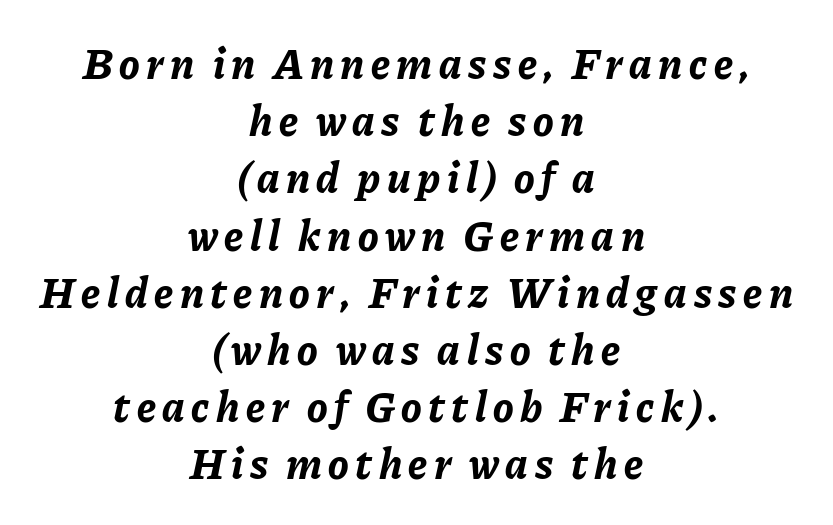
Q: Is the text bold? A: Yes.
Q: Is the text italic (slanted)? A: Yes, it leans right by about 11 degrees.
Q: Is the text underlined? A: No.
Q: How is the paragraph aligned? A: Centered.
Q: Is the spacing between lines tight, normal or loose? A: Normal.
Q: Width (condensed, normal, or wide)? A: Normal.
Q: Stroke contrast? A: Low.
Q: x-height? A: Medium.
Q: Monospaced? A: No.
